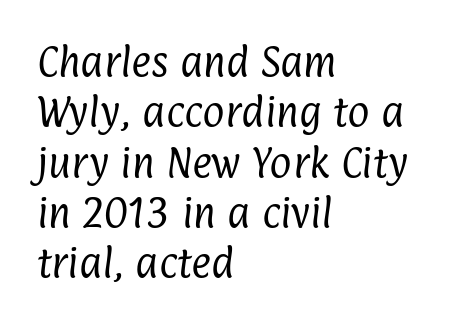
The text block is weighted toward the left margin, trailing off unevenly rightward. Rows of type keep a routine distance in the vertical direction. You can tell from the bare stems that sans-serif type was used. Type without underlining.
